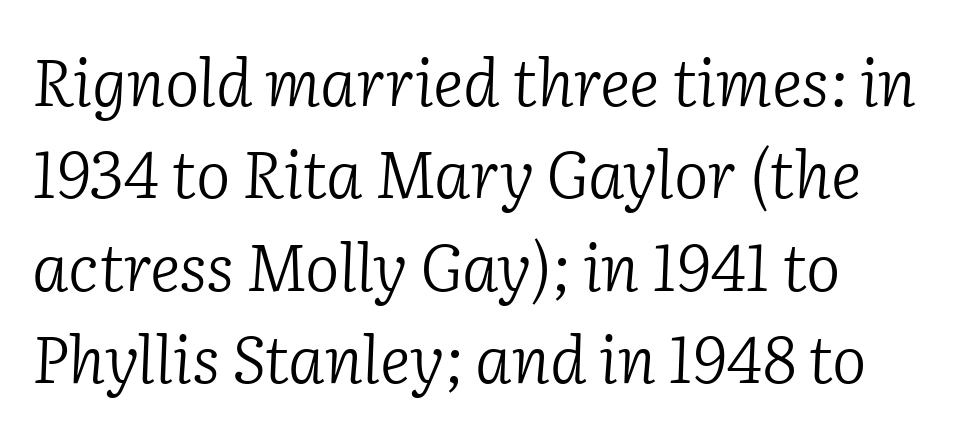
The image shows 65 px light serif type, italic (leaning right); set normal line spacing (1.42x), normal letter spacing, not underlined; low stroke contrast and a medium x-height.
